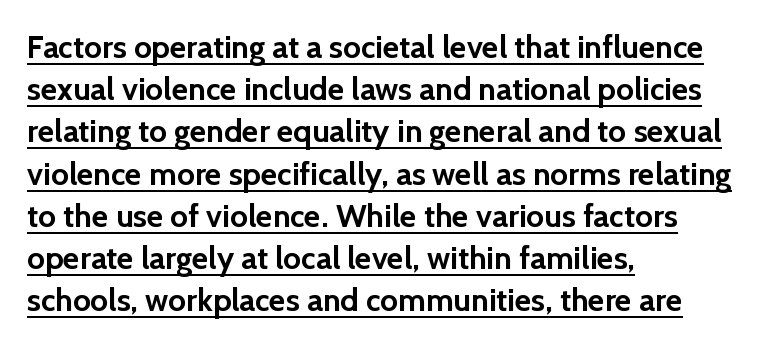
{"serif": "no", "italic": "no", "bold": "yes", "weight": "semibold", "width": "normal", "x_height": "medium", "monospaced": "no", "underline": "yes", "align": "left", "line_spacing": "normal", "line_spacing_ratio": 1.32, "letter_spacing": "normal", "letter_spacing_em": 0.0, "glyph_px": 32}
